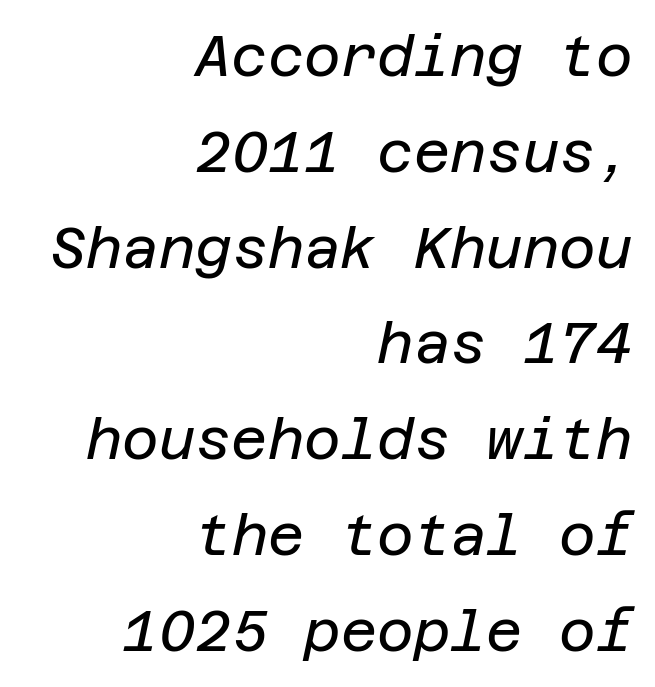
{"italic": "yes", "lean": "right", "slant_degrees": 12, "bold": "no", "weight": "regular", "width": "normal", "stroke_contrast": "low", "x_height": "large", "underline": "no", "align": "right", "line_spacing_ratio": 1.71, "letter_spacing": "normal", "letter_spacing_em": 0.0, "glyph_px": 56}
